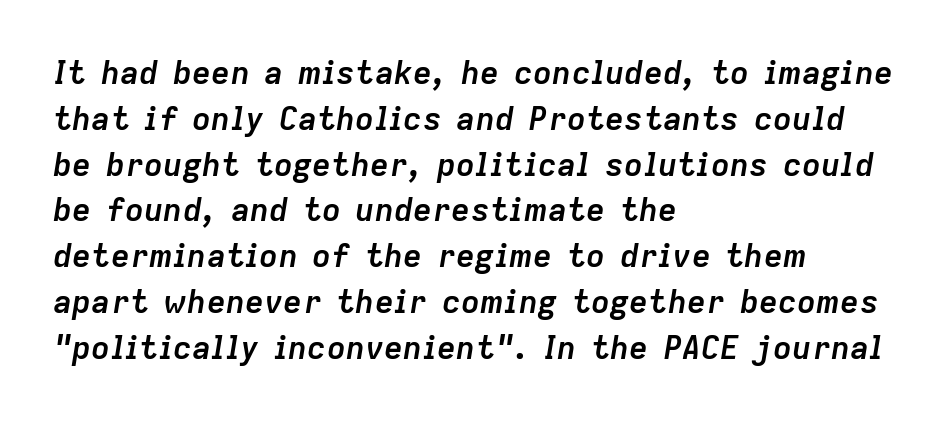
Q: Is the text bold? A: Yes.
Q: Is the text italic (slanted)? A: Yes, it leans right by about 9 degrees.
Q: Is the text underlined? A: No.
Q: How is the paragraph aligned? A: Left-aligned.
Q: Is the spacing between letters normal or unusually wide? A: Normal.
Q: Is the spacing between lines tight, normal or loose? A: Normal.
Q: Width (condensed, normal, or wide)? A: Normal.
Q: Stroke contrast? A: Low.
Q: x-height? A: Medium.
Q: Monospaced? A: No.
